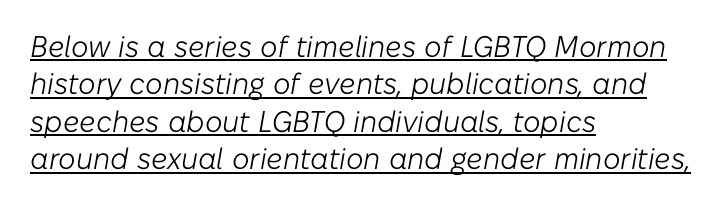
Q: Is the text bold? A: No.
Q: Is the text italic (slanted)? A: Yes, it leans right by about 10 degrees.
Q: Is the text underlined? A: Yes.
Q: How is the paragraph aligned? A: Left-aligned.
Q: Is the spacing between letters normal or unusually wide? A: Normal.
Q: Is the spacing between lines tight, normal or loose? A: Normal.
Q: Width (condensed, normal, or wide)? A: Normal.
Q: Stroke contrast? A: Low.
Q: x-height? A: Medium.
Q: Monospaced? A: No.
